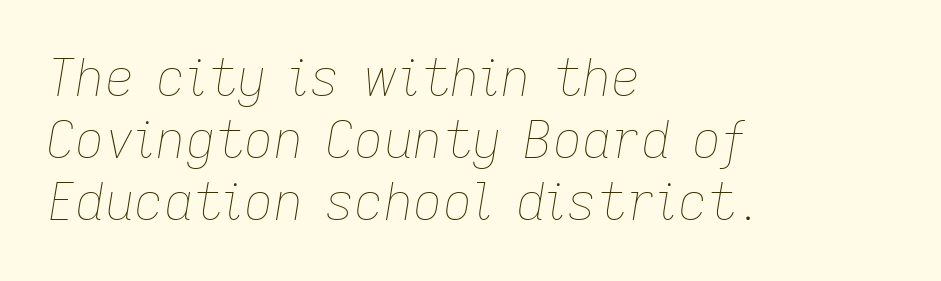
Q: Is the text bold? A: No.
Q: Is the text italic (slanted)? A: Yes, it leans right by about 9 degrees.
Q: Is the text underlined? A: No.
Q: How is the paragraph aligned? A: Left-aligned.
Q: Is the spacing between letters normal or unusually wide? A: Normal.
Q: Width (condensed, normal, or wide)? A: Normal.
Q: Stroke contrast? A: Low.
Q: x-height? A: Medium.
Q: Monospaced? A: No.
